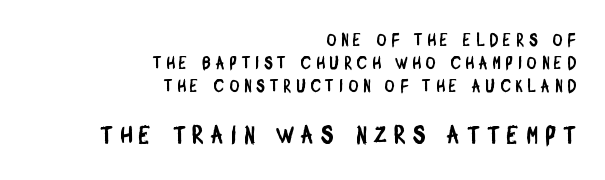
{"underline": "no", "align": "right", "line_spacing": "normal", "line_spacing_ratio": 1.36, "letter_spacing": "wide", "letter_spacing_em": 0.31, "larger_block": "second", "size_ratio": 1.47, "glyph_px": 25}
